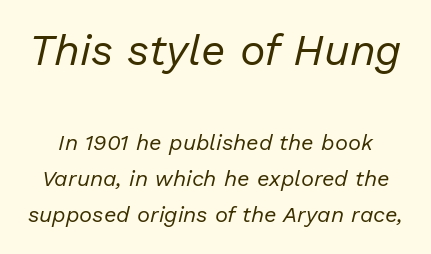
Q: Is the text bold? A: No.
Q: Is the text italic (slanted)? A: Yes, it leans right by about 13 degrees.
Q: Is the text underlined? A: No.
Q: Is the spacing between letters normal or unusually wide? A: Normal.
Q: Is the spacing between lines tight, normal or loose? A: Normal.
Q: Which block of text is set in a larger size, the first (top) or the second (bottom)? A: The first (top) one.
Q: Width (condensed, normal, or wide)? A: Normal.
Q: Stroke contrast? A: Low.
Q: x-height? A: Medium.
Q: Monospaced? A: No.
